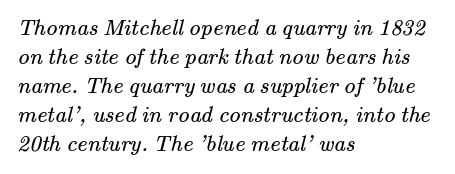
Q: Is the text bold? A: No.
Q: Is the text underlined? A: No.
Q: How is the paragraph aligned? A: Left-aligned.
Q: Is the spacing between letters normal or unusually wide? A: Normal.
Q: Is the spacing between lines tight, normal or loose? A: Normal.
